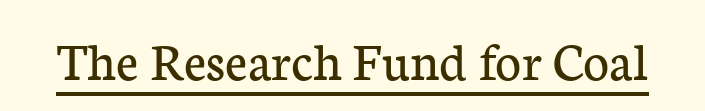
The image shows 56 px regular-weight serif type, upright; set normal letter spacing, underlined; low stroke contrast and a medium x-height.
